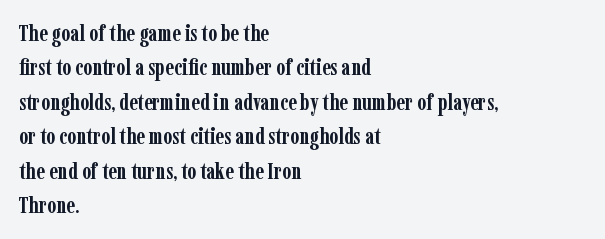
Is the letter spacing exaggerated? No — it looks like the ordinary default. Reading down the block, your eye returns to a fixed left position each line. Heavy-handed strokes throughout: this text is bold. Just letters on the line, the space beneath them empty. Baseline-to-baseline distance is the conventional proportion of letter height. A roman cut, with each character standing at attention.
